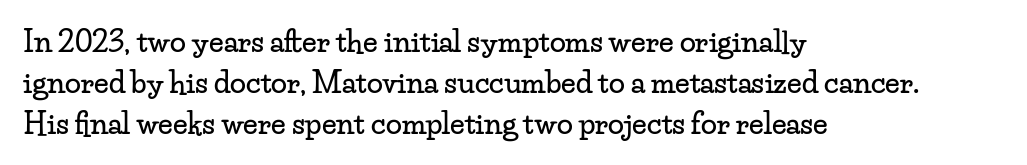
The image shows 29 px wide serif type, upright; set left-aligned, normal line spacing (1.41x), normal letter spacing, not underlined; low stroke contrast and a small x-height.
